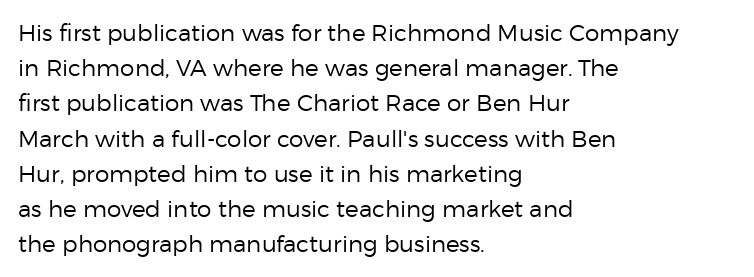
Q: Is the text bold? A: No.
Q: Is the text italic (slanted)? A: No, it is upright.
Q: Is the text underlined? A: No.
Q: How is the paragraph aligned? A: Left-aligned.
Q: Is the spacing between letters normal or unusually wide? A: Normal.
Q: Is the spacing between lines tight, normal or loose? A: Normal.
